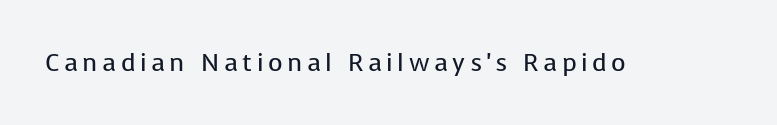
{"italic": "no", "bold": "no", "underline": "no", "glyph_px": 25}
